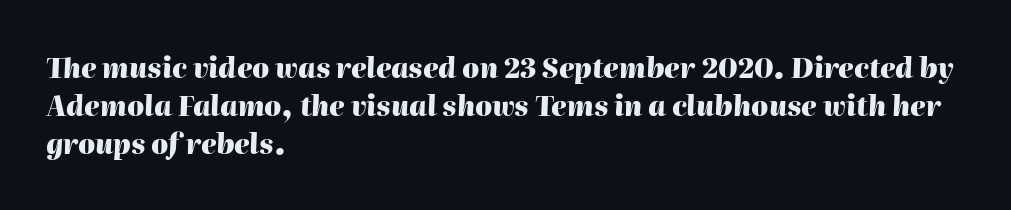
{"italic": "yes", "lean": "right", "slant_degrees": 2, "bold": "yes", "underline": "no", "align": "left", "line_spacing": "normal", "line_spacing_ratio": 1.41, "letter_spacing": "normal", "letter_spacing_em": 0.0, "glyph_px": 27}
